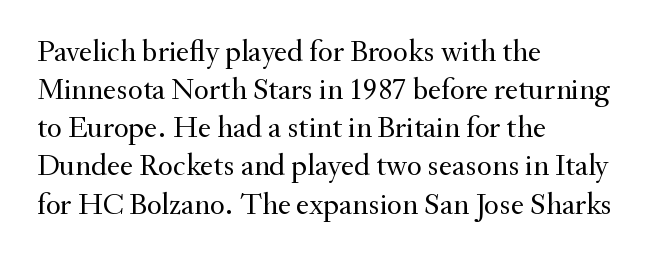
{"serif": "yes", "italic": "no", "bold": "no", "weight": "regular", "width": "normal", "stroke_contrast": "medium", "x_height": "small", "monospaced": "no", "underline": "no", "align": "left", "line_spacing_ratio": 1.23, "letter_spacing": "normal", "letter_spacing_em": 0.0, "glyph_px": 31}
